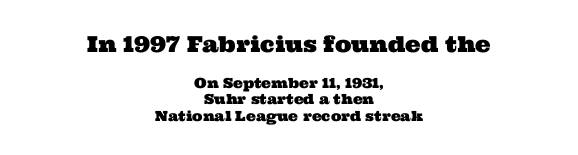
Q: Is the text underlined? A: No.
Q: How is the paragraph aligned? A: Centered.
Q: Is the spacing between letters normal or unusually wide? A: Normal.
Q: Which block of text is set in a larger size, the first (top) or the second (bottom)? A: The first (top) one.
